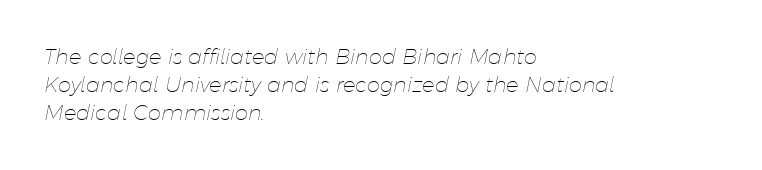
{"italic": "yes", "lean": "right", "slant_degrees": 11, "bold": "no", "underline": "no", "align": "left", "line_spacing": "normal", "line_spacing_ratio": 1.34, "letter_spacing": "normal", "letter_spacing_em": 0.0, "glyph_px": 21}
